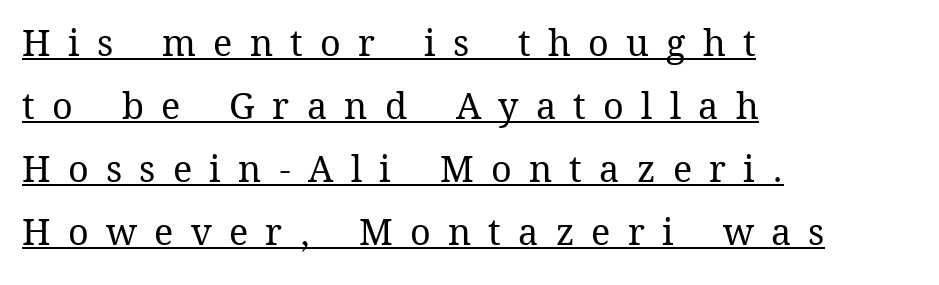
{"italic": "no", "bold": "no", "weight": "regular", "width": "normal", "stroke_contrast": "medium", "x_height": "medium", "monospaced": "no", "underline": "yes", "align": "left", "line_spacing_ratio": 1.75, "letter_spacing": "wide", "letter_spacing_em": 0.48, "glyph_px": 36}
